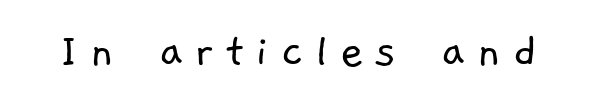
Q: Is the text bold? A: No.
Q: Is the typeface a serif or a sans-serif typeface? A: Sans-serif.
Q: Is the text underlined? A: No.
Q: Is the spacing between letters normal or unusually wide? A: Unusually wide.
Q: Width (condensed, normal, or wide)? A: Normal.
Q: Stroke contrast? A: Low.
Q: x-height? A: Medium.
Q: Monospaced? A: No.
